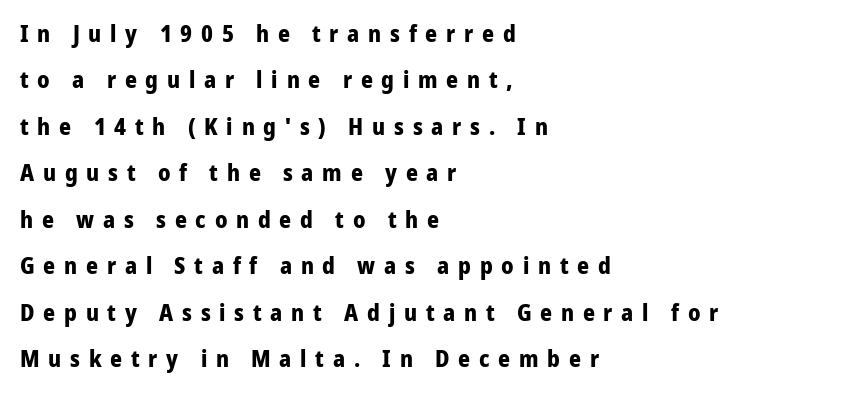
If you drew a line through each stem, it would be perfectly vertical. Reading down the column, the eye jumps a long way to each next line. The specimen omits any rule beneath the text block's lines. These lines have a slow, spaced-out rhythm from letter to letter. Chunky letters — that's bold for sure. The compositor pushed each line to the left boundary.
